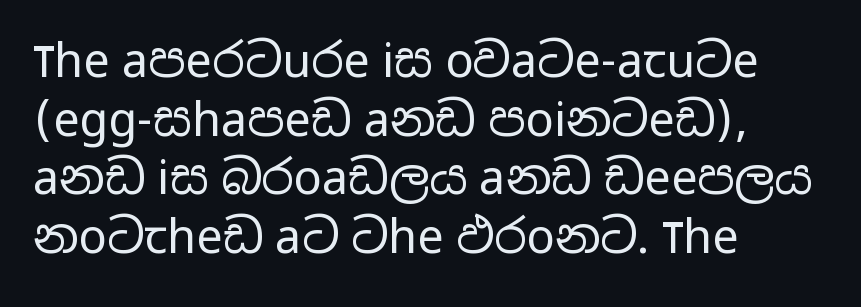
These lines are rendered in a variable-pitch font. Between one letter and the next there's only the usual sliver of space. Short and long lines alike share a common starting point at left. Summary of vertical rhythm: regular, with standard interline spacing. Every stem runs plumb, perpendicular to the baseline. Weight: regular or lighter.
